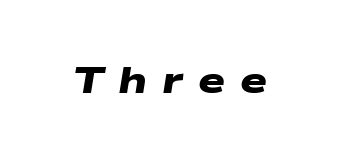
Q: Is the text bold? A: Yes.
Q: Is the typeface a serif or a sans-serif typeface? A: Sans-serif.
Q: Is the text underlined? A: No.
Q: Is the spacing between letters normal or unusually wide? A: Unusually wide.
Q: Width (condensed, normal, or wide)? A: Wide.
Q: Stroke contrast? A: Low.
Q: x-height? A: Medium.
Q: Monospaced? A: No.
